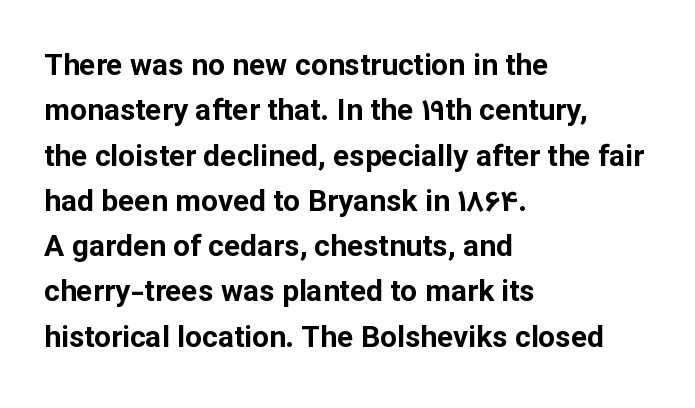
{"serif": "no", "italic": "no", "bold": "yes", "weight": "bold", "width": "normal", "stroke_contrast": "low", "x_height": "medium", "monospaced": "no", "underline": "no", "align": "left", "line_spacing": "normal", "line_spacing_ratio": 1.51, "letter_spacing": "normal", "letter_spacing_em": 0.0, "glyph_px": 30}
